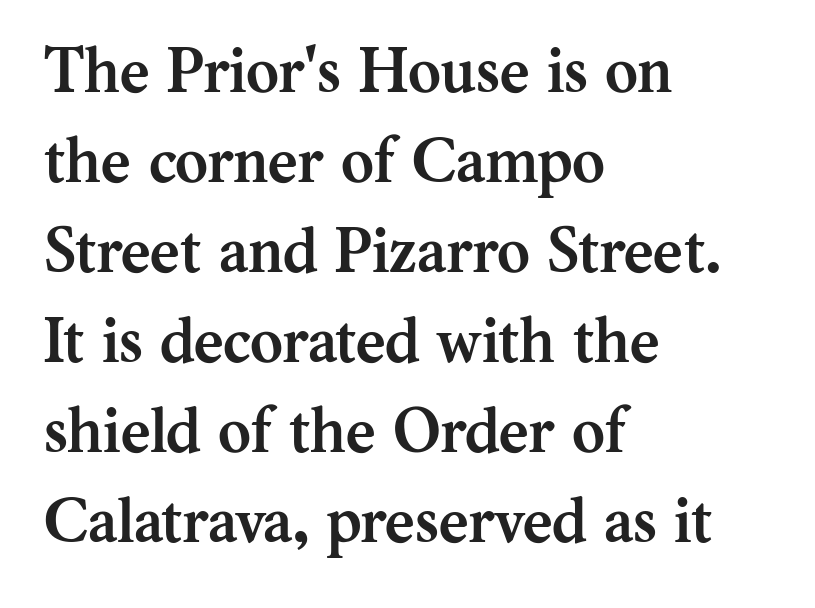
The image shows 63 px semibold serif type, upright; set left-aligned, normal line spacing (1.43x), normal letter spacing, not underlined; medium stroke contrast and a medium x-height.
